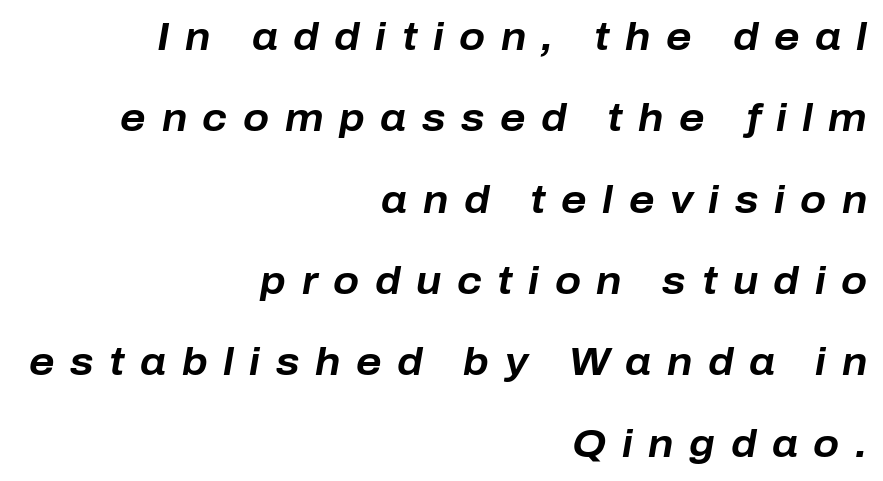
{"italic": "yes", "lean": "right", "slant_degrees": 10, "bold": "yes", "weight": "bold", "width": "normal", "stroke_contrast": "low", "x_height": "medium", "monospaced": "no", "underline": "no", "align": "right", "line_spacing": "loose", "line_spacing_ratio": 2.14, "letter_spacing": "wide", "letter_spacing_em": 0.41, "glyph_px": 38}
